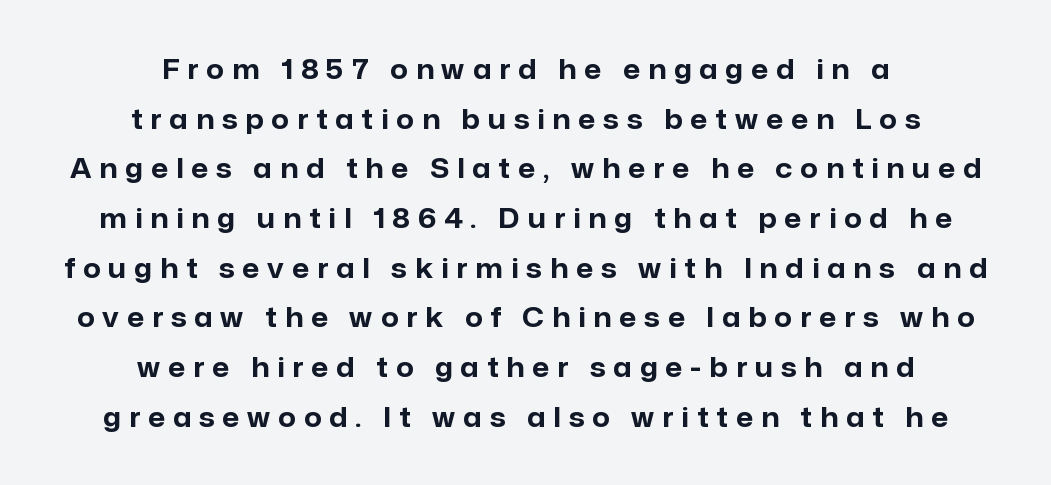
{"italic": "no", "bold": "yes", "underline": "no", "align": "center", "line_spacing_ratio": 1.84, "letter_spacing": "wide", "letter_spacing_em": 0.3, "glyph_px": 27}
